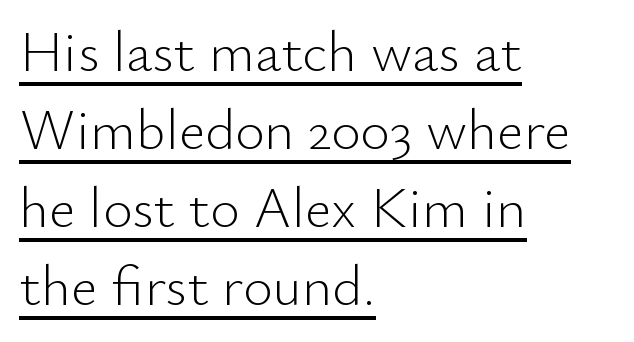
{"serif": "no", "italic": "no", "bold": "no", "weight": "light", "width": "normal", "stroke_contrast": "low", "x_height": "small", "monospaced": "no", "underline": "yes", "align": "left", "line_spacing": "normal", "line_spacing_ratio": 1.37, "letter_spacing": "normal", "letter_spacing_em": 0.0, "glyph_px": 57}
